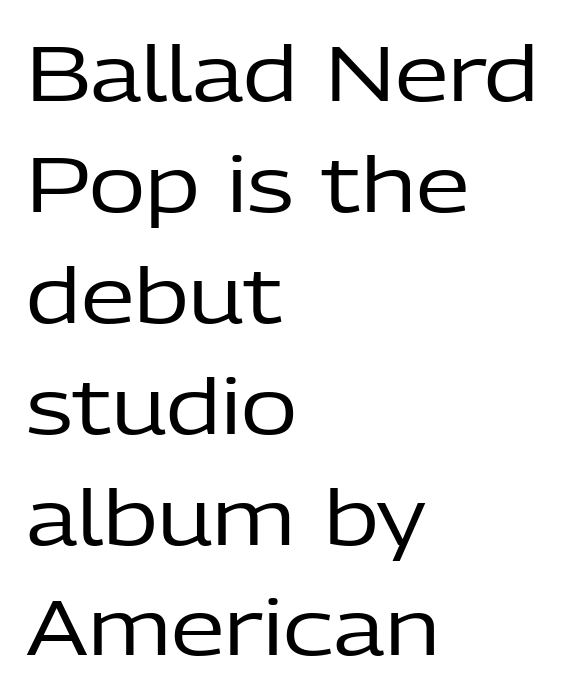
The image shows 77 px regular-weight sans-serif type, upright; set left-aligned, normal line spacing (1.44x), normal letter spacing, not underlined; low stroke contrast and a medium x-height.
